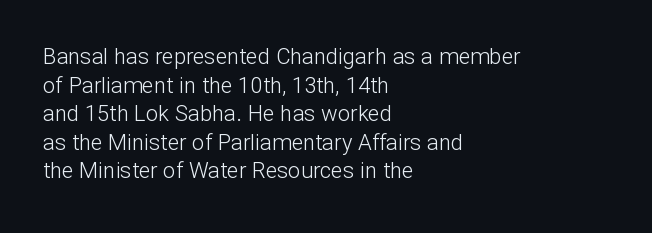
Check the space under the baseline: it is left empty. Characters follow at the spacing the type designer built in. These glyphs show unthickened strokes, regular width or finer. This is the regular roman posture of the typeface. A typesetter would call this leading conventional body-copy spacing. The compositor pushed each line to the left boundary.
